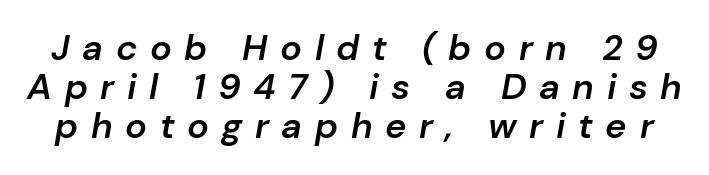
Q: Is the text bold? A: Semi-bold.
Q: Is the text italic (slanted)? A: Yes, it leans right by about 10 degrees.
Q: Is the text underlined? A: No.
Q: Is the spacing between letters normal or unusually wide? A: Unusually wide.
Q: Is the spacing between lines tight, normal or loose? A: Tight.
Q: Width (condensed, normal, or wide)? A: Normal.
Q: Stroke contrast? A: Low.
Q: x-height? A: Medium.
Q: Monospaced? A: No.
